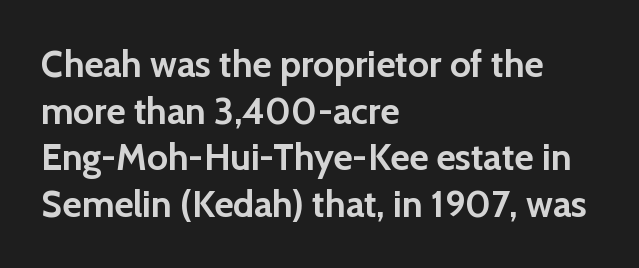
The image shows 37 px semibold sans-serif type, upright; set left-aligned, normal line spacing (1.26x), normal letter spacing, not underlined; low stroke contrast and a medium x-height.
